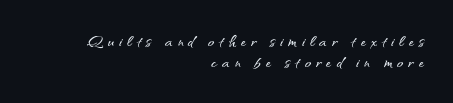
The gaps between neighbouring characters are conspicuously large. Anything drawn beneath the words? Only blank space. The text block is weighted toward the right margin, trailing off unevenly leftward. Students, observe: this is what under-led, compact text looks like.
